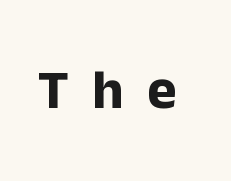
{"serif": "no", "italic": "no", "bold": "yes", "weight": "bold", "width": "normal", "stroke_contrast": "low", "x_height": "medium", "monospaced": "no", "underline": "no", "letter_spacing": "wide", "letter_spacing_em": 0.41, "glyph_px": 56}
